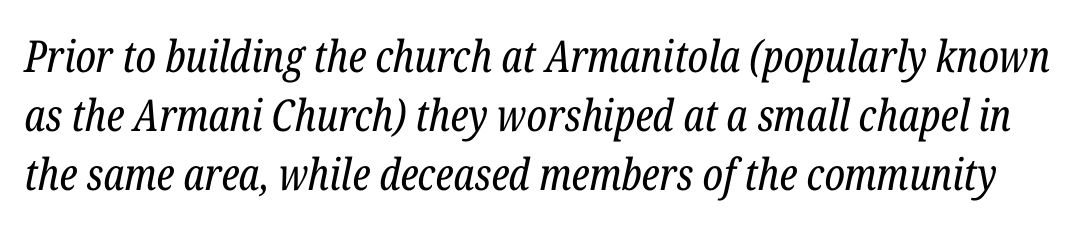
The space beneath each line is pristine and unruled. The rendering applies a slant to the glyphs. A typesetter would call this proportional, since set widths differ per character. These lines sit exactly where default settings would place them.
